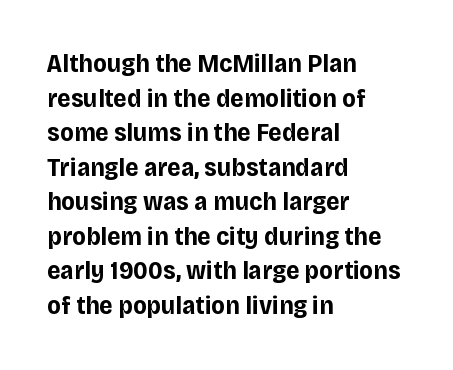
The image shows 26 px bold type, upright; set left-aligned, normal line spacing (1.33x), normal letter spacing, not underlined.
